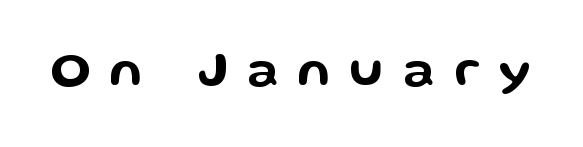
{"serif": "no", "italic": "no", "width": "wide", "stroke_contrast": "low", "x_height": "medium", "monospaced": "no", "underline": "no", "letter_spacing": "wide", "letter_spacing_em": 0.39, "glyph_px": 50}
